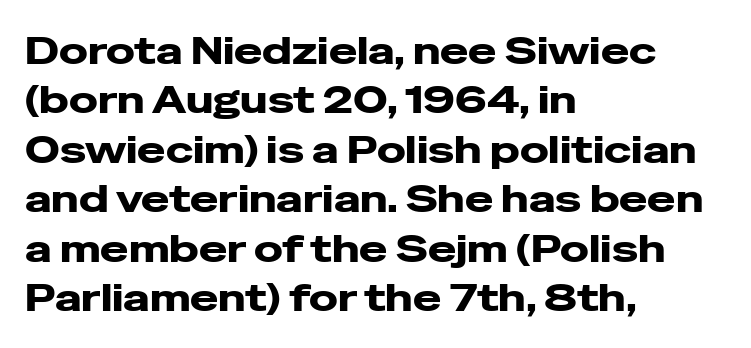
Each glyph is drawn with heavy, bold strokes. If you measured baseline to baseline, you'd find a middling distance. Caption: standard tracking, unaltered. Does the copy run flush right? No — it runs flush left. Type without underlining.
